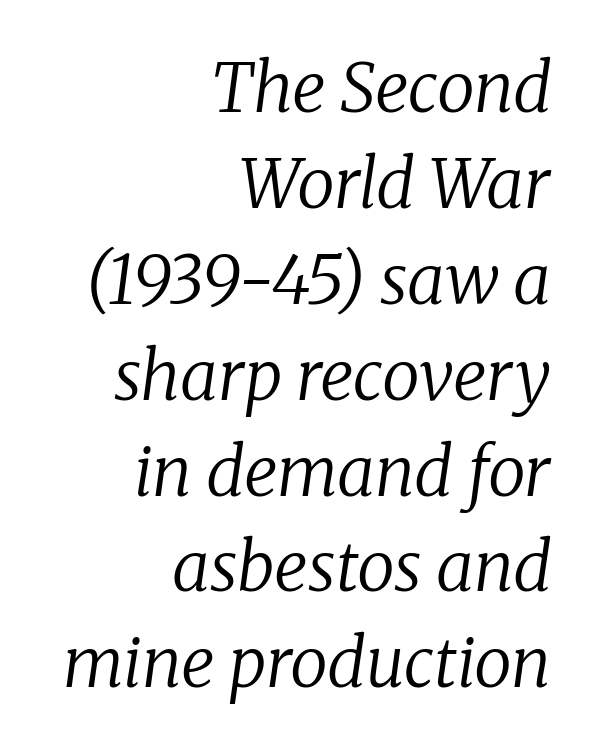
The image shows 68 px regular-weight serif type, italic (leaning right); set right-aligned, normal line spacing (1.41x), normal letter spacing, not underlined; low stroke contrast and a medium x-height.
